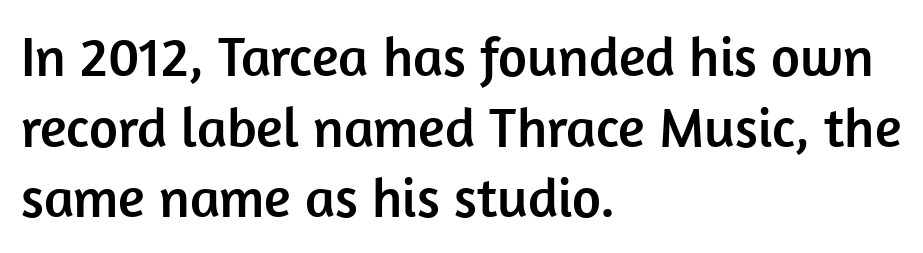
Q: Is the text italic (slanted)? A: No, it is upright.
Q: Is the typeface a serif or a sans-serif typeface? A: Sans-serif.
Q: Is the text underlined? A: No.
Q: How is the paragraph aligned? A: Left-aligned.
Q: Is the spacing between letters normal or unusually wide? A: Normal.
Q: Is the spacing between lines tight, normal or loose? A: Normal.
Q: Width (condensed, normal, or wide)? A: Normal.
Q: Stroke contrast? A: Low.
Q: x-height? A: Medium.
Q: Monospaced? A: No.
